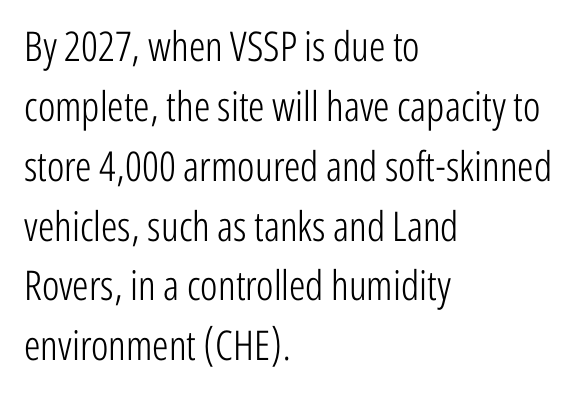
Q: Is the text bold? A: No.
Q: Is the text italic (slanted)? A: No, it is upright.
Q: Is the typeface a serif or a sans-serif typeface? A: Sans-serif.
Q: Is the text underlined? A: No.
Q: How is the paragraph aligned? A: Left-aligned.
Q: Is the spacing between letters normal or unusually wide? A: Normal.
Q: Is the spacing between lines tight, normal or loose? A: Normal.
Q: Width (condensed, normal, or wide)? A: Condensed.
Q: Stroke contrast? A: Low.
Q: x-height? A: Medium.
Q: Monospaced? A: No.
